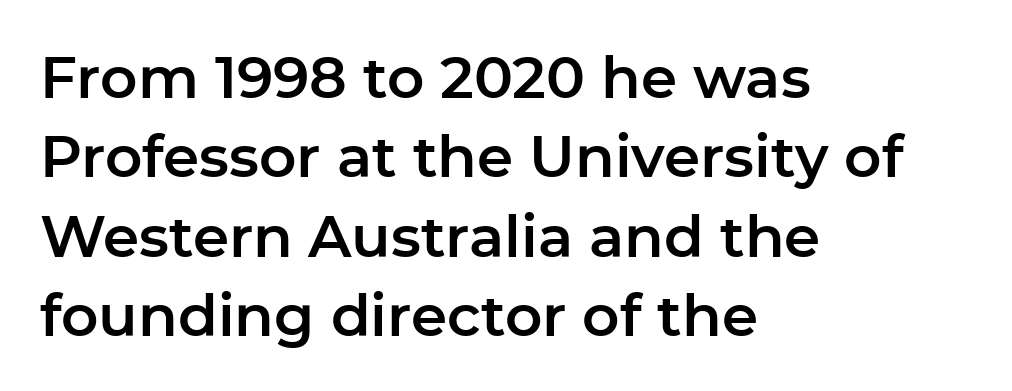
Note the varied advance widths — an 'i' is clearly narrower than an 'm'. The characters display no serif detailing; their extremities are plain. The space beneath each line is pristine and unruled. Evenly set lines give the paragraph a standard silhouette. The setting favours the left margin, as ordinary paragraphs usually do. Italic: no, the glyphs are upright roman.
